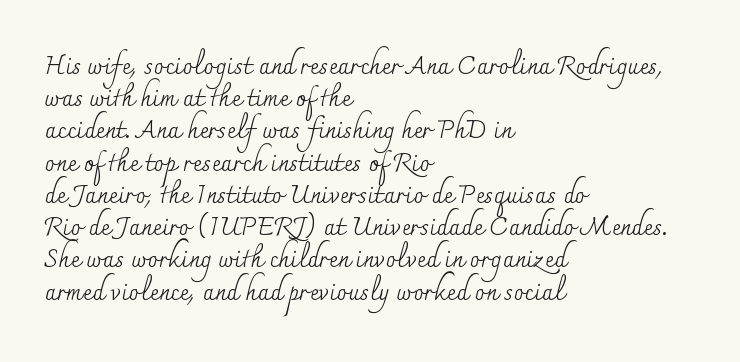
{"bold": "no", "underline": "no", "align": "left", "line_spacing": "normal", "line_spacing_ratio": 1.29, "letter_spacing": "normal", "letter_spacing_em": 0.0, "glyph_px": 25}
